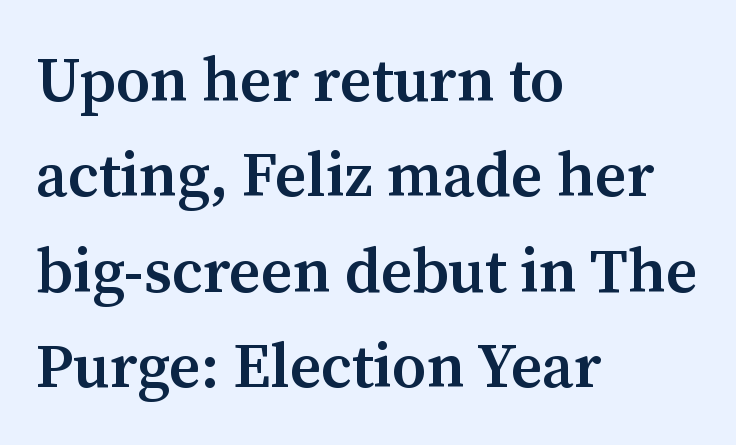
The passage shown has conventional tracking throughout. This is serif lettering, the kind often seen in printed books. Look at the stroke-to-counter ratio: somewhat heavy, a semibold. Does the leading feel generous? No, just average.
